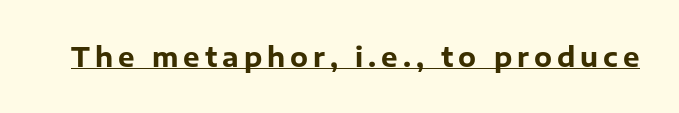
The image shows 26 px bold type, upright; set underlined.
